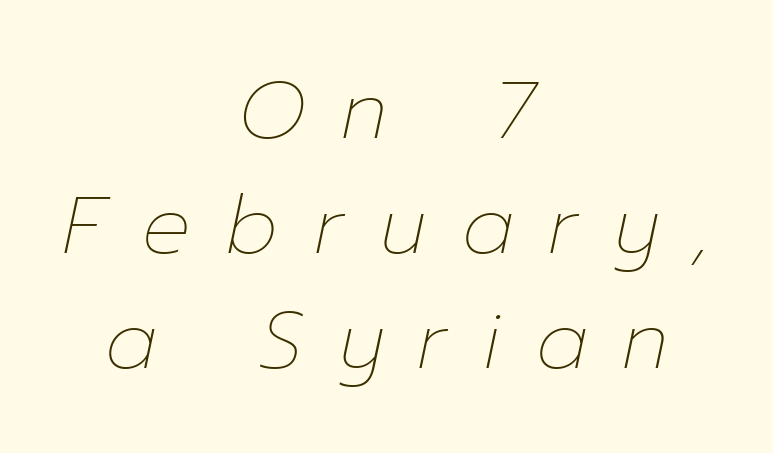
Q: Is the text bold? A: No.
Q: Is the text italic (slanted)? A: Yes, it leans right by about 12 degrees.
Q: Is the text underlined? A: No.
Q: How is the paragraph aligned? A: Centered.
Q: Is the spacing between letters normal or unusually wide? A: Unusually wide.
Q: Is the spacing between lines tight, normal or loose? A: Normal.
Q: Width (condensed, normal, or wide)? A: Normal.
Q: Stroke contrast? A: Low.
Q: x-height? A: Medium.
Q: Monospaced? A: No.
